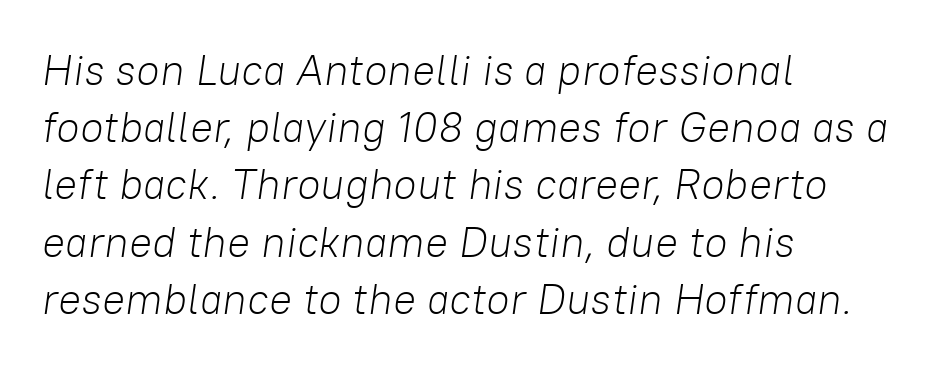
Here the designer chose a conventional face with non-uniform glyph widths. No extra tracking has been applied to these lines. Letters have the restrained weight of plain body copy at most. This sample keeps an unexceptional amount of space between lines.
